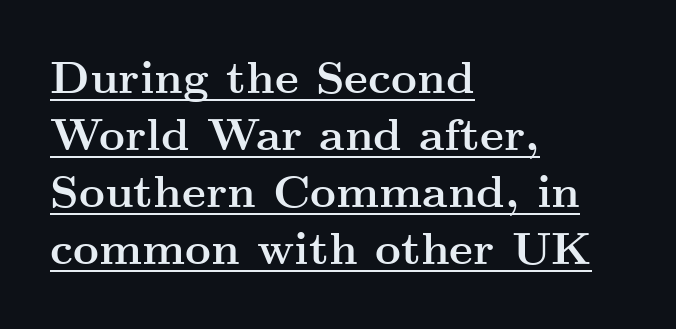
The image shows 45 px semibold, wide serif type, upright; set left-aligned, normal line spacing (1.27x), normal letter spacing, underlined; medium stroke contrast and a small x-height.
